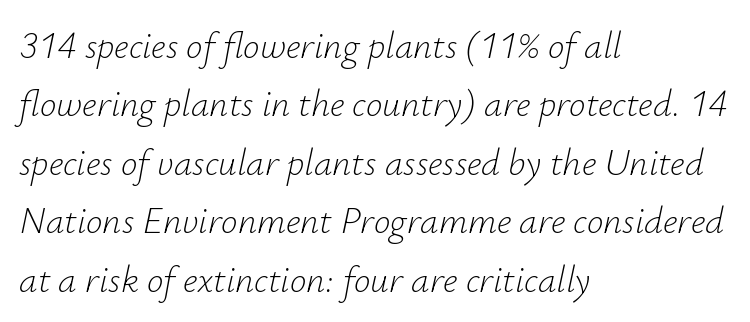
The image shows 37 px light type, italic (leaning right); set left-aligned, normal line spacing (1.58x), normal letter spacing, not underlined; low stroke contrast and a small x-height.
